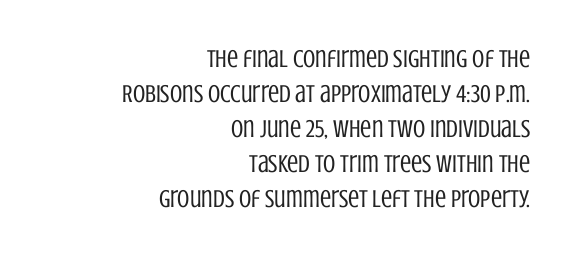
The image shows 25 px text type, upright; set right-aligned, normal line spacing (1.4x), normal letter spacing, not underlined.
